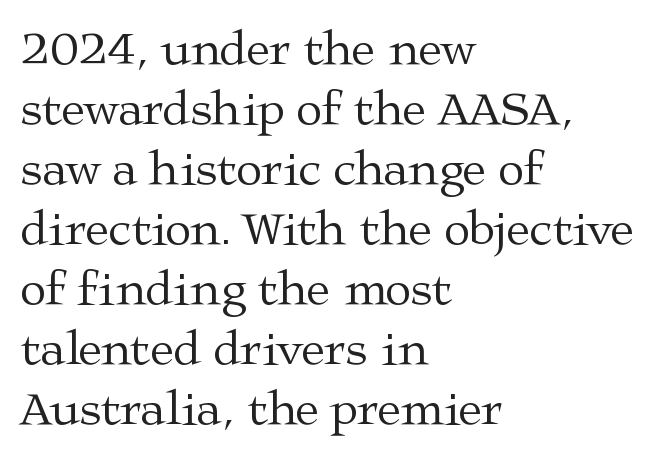
Q: Is the text bold? A: No.
Q: Is the text italic (slanted)? A: No, it is upright.
Q: Is the typeface a serif or a sans-serif typeface? A: Serif.
Q: Is the text underlined? A: No.
Q: How is the paragraph aligned? A: Left-aligned.
Q: Is the spacing between letters normal or unusually wide? A: Normal.
Q: Is the spacing between lines tight, normal or loose? A: Normal.
Q: Width (condensed, normal, or wide)? A: Wide.
Q: Stroke contrast? A: Medium.
Q: x-height? A: Medium.
Q: Monospaced? A: No.
